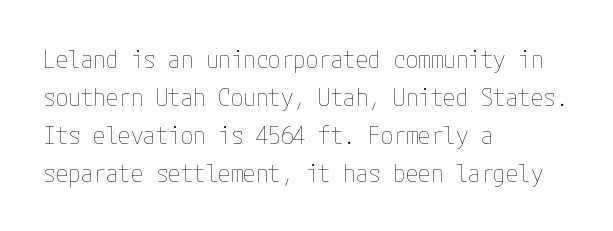
Q: Is the text bold? A: No.
Q: Is the text italic (slanted)? A: No, it is upright.
Q: Is the text underlined? A: No.
Q: How is the paragraph aligned? A: Left-aligned.
Q: Is the spacing between letters normal or unusually wide? A: Normal.
Q: Is the spacing between lines tight, normal or loose? A: Normal.
